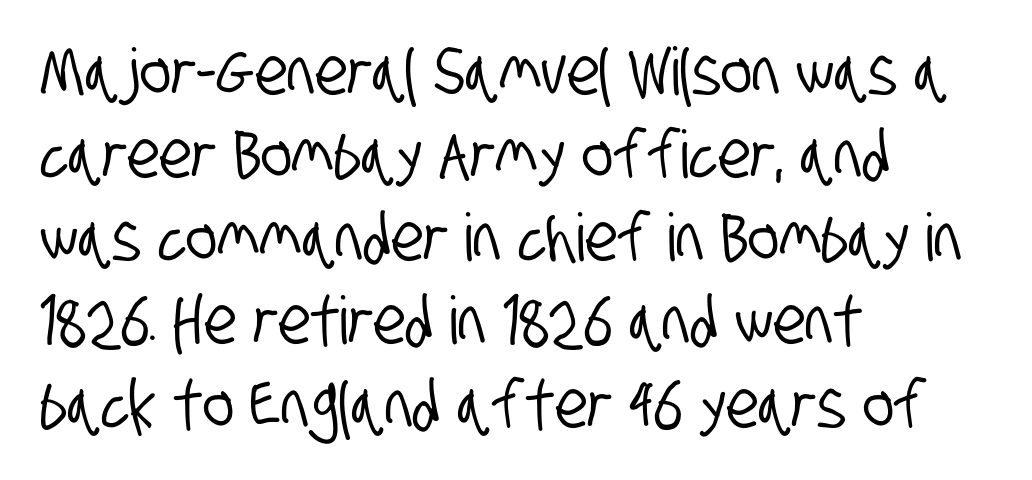
{"serif": "no", "width": "condensed", "stroke_contrast": "low", "x_height": "large", "monospaced": "no", "underline": "no", "align": "left", "line_spacing": "normal", "line_spacing_ratio": 1.26, "letter_spacing": "normal", "letter_spacing_em": 0.0, "glyph_px": 66}
